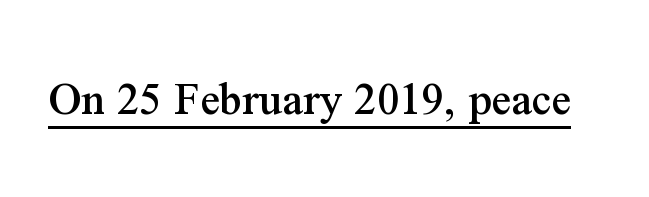
{"serif": "yes", "italic": "no", "width": "normal", "stroke_contrast": "medium", "x_height": "medium", "monospaced": "no", "underline": "yes", "letter_spacing": "normal", "letter_spacing_em": 0.0, "glyph_px": 49}
